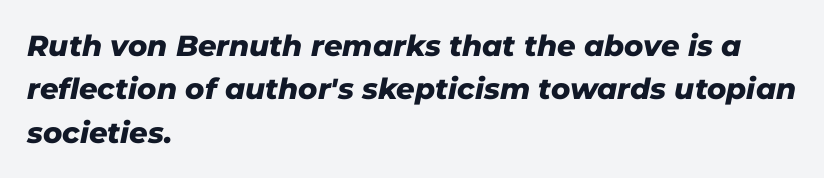
{"italic": "yes", "lean": "right", "slant_degrees": 11, "bold": "yes", "weight": "heavy", "width": "normal", "stroke_contrast": "low", "x_height": "medium", "monospaced": "no", "underline": "no", "align": "left", "line_spacing": "normal", "line_spacing_ratio": 1.5, "letter_spacing": "normal", "letter_spacing_em": 0.0, "glyph_px": 29}
